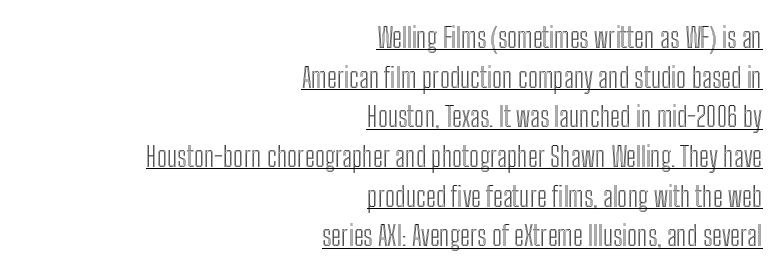
The image shows 27 px text type, upright; set right-aligned, normal line spacing (1.47x), normal letter spacing, underlined.
